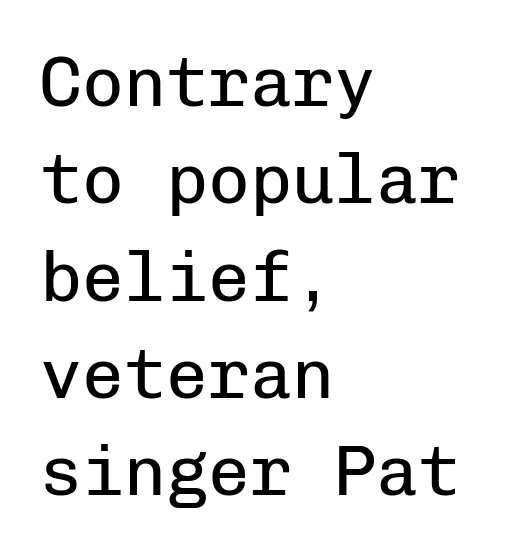
Q: Is the text bold? A: No.
Q: Is the text italic (slanted)? A: No, it is upright.
Q: Is the typeface a serif or a sans-serif typeface? A: Sans-serif.
Q: Is the text underlined? A: No.
Q: How is the paragraph aligned? A: Left-aligned.
Q: Is the spacing between letters normal or unusually wide? A: Normal.
Q: Is the spacing between lines tight, normal or loose? A: Normal.
Q: Width (condensed, normal, or wide)? A: Normal.
Q: Stroke contrast? A: Low.
Q: x-height? A: Medium.
Q: Monospaced? A: Yes.
